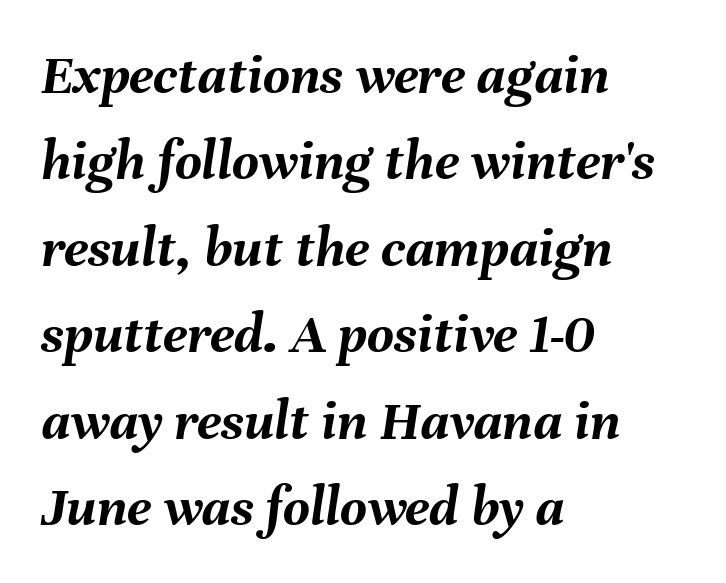
Q: Is the text bold? A: Yes.
Q: Is the text italic (slanted)? A: Yes, it leans right by about 8 degrees.
Q: Is the text underlined? A: No.
Q: How is the paragraph aligned? A: Left-aligned.
Q: Is the spacing between letters normal or unusually wide? A: Normal.
Q: Is the spacing between lines tight, normal or loose? A: Normal.
Q: Width (condensed, normal, or wide)? A: Normal.
Q: Stroke contrast? A: Medium.
Q: x-height? A: Medium.
Q: Monospaced? A: No.
